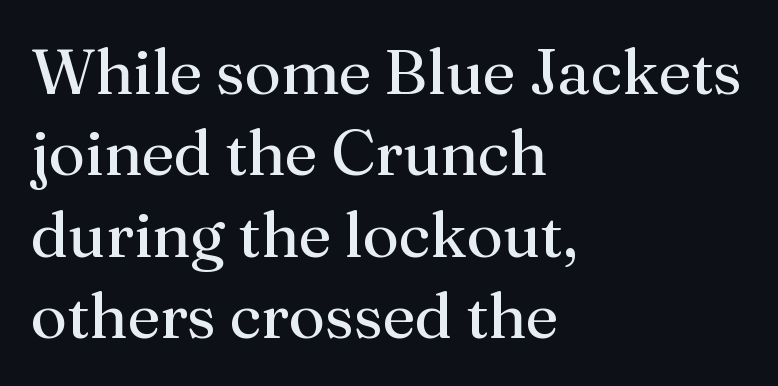
{"serif": "yes", "italic": "no", "bold": "no", "weight": "regular", "width": "normal", "stroke_contrast": "medium", "x_height": "medium", "monospaced": "no", "underline": "no", "align": "left", "line_spacing": "normal", "line_spacing_ratio": 1.27, "letter_spacing": "normal", "letter_spacing_em": 0.0, "glyph_px": 64}
